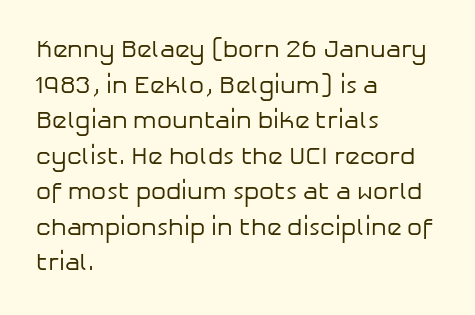
{"italic": "no", "bold": "no", "underline": "no", "align": "left", "line_spacing": "normal", "line_spacing_ratio": 1.48, "letter_spacing": "normal", "letter_spacing_em": 0.0, "glyph_px": 24}
